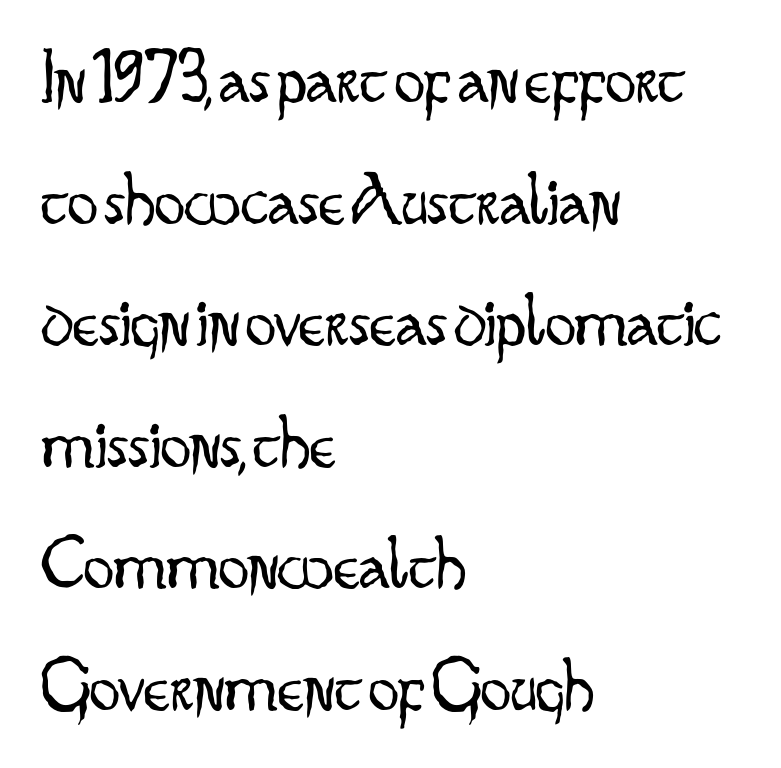
{"serif": "no", "italic": "no", "bold": "no", "weight": "light", "width": "condensed", "stroke_contrast": "low", "x_height": "small", "monospaced": "no", "underline": "no", "align": "left", "line_spacing": "normal", "line_spacing_ratio": 1.6, "letter_spacing": "normal", "letter_spacing_em": 0.0, "glyph_px": 76}
